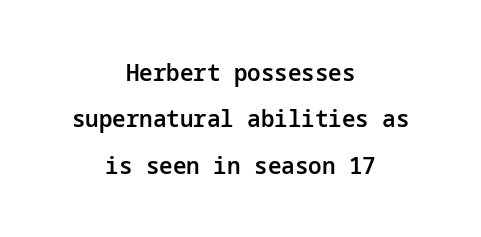
Airy leading. This rendering features lettering with no underline. There is no visible air inserted between adjacent glyphs. If you drew a line through each stem, it would be perfectly vertical. The passage is arranged like a title page — every line centered.
